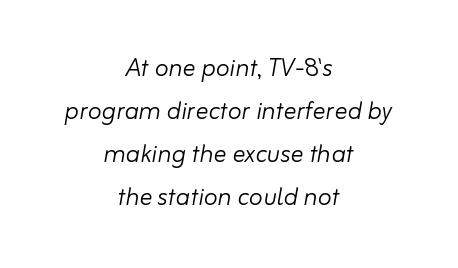
{"italic": "yes", "lean": "right", "slant_degrees": 10, "bold": "no", "weight": "light", "width": "normal", "stroke_contrast": "low", "x_height": "small", "monospaced": "no", "underline": "no", "align": "center", "line_spacing": "normal", "line_spacing_ratio": 1.34, "letter_spacing": "normal", "letter_spacing_em": 0.0, "glyph_px": 32}
